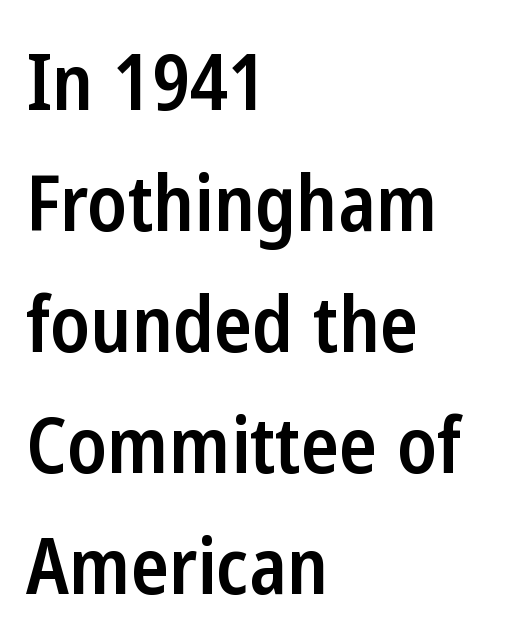
The image shows 78 px semibold, condensed sans-serif type, upright; set left-aligned, normal line spacing (1.55x), normal letter spacing, not underlined; low stroke contrast and a medium x-height.
